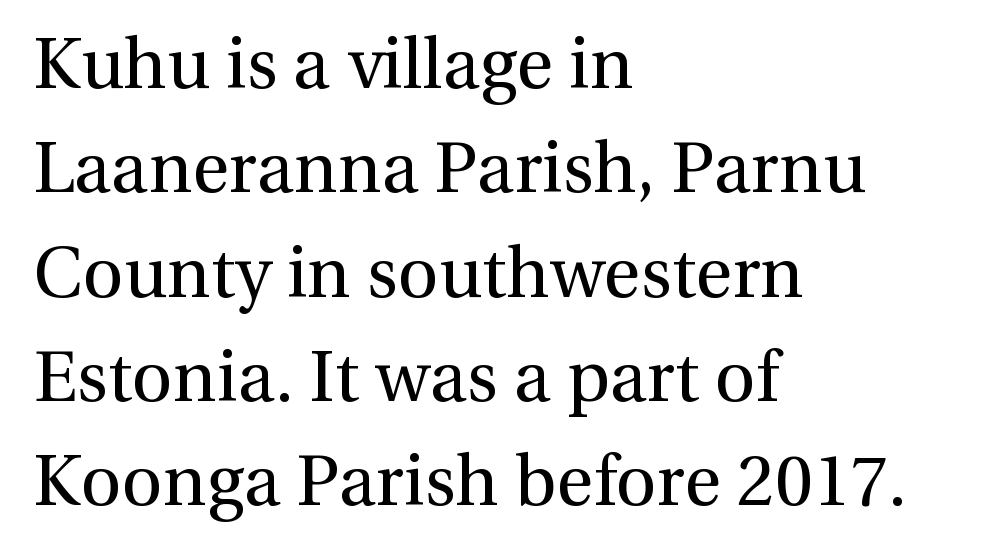
{"serif": "yes", "italic": "no", "bold": "no", "weight": "regular", "width": "normal", "x_height": "medium", "monospaced": "no", "underline": "no", "align": "left", "line_spacing": "normal", "line_spacing_ratio": 1.47, "letter_spacing": "normal", "letter_spacing_em": 0.0, "glyph_px": 71}
